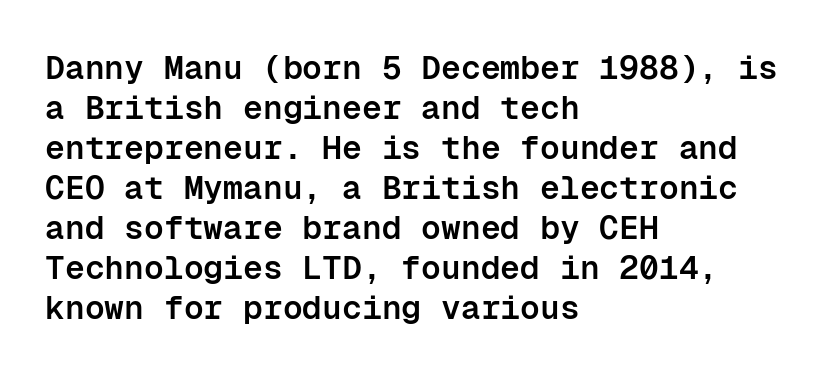
Q: Is the text bold? A: Semi-bold.
Q: Is the text italic (slanted)? A: No, it is upright.
Q: Is the typeface a serif or a sans-serif typeface? A: Sans-serif.
Q: Is the text underlined? A: No.
Q: How is the paragraph aligned? A: Left-aligned.
Q: Is the spacing between letters normal or unusually wide? A: Normal.
Q: Width (condensed, normal, or wide)? A: Normal.
Q: Stroke contrast? A: Low.
Q: x-height? A: Medium.
Q: Monospaced? A: Yes.
